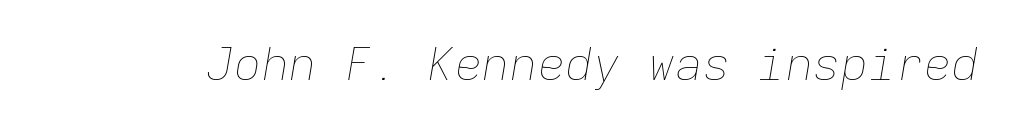
{"italic": "yes", "lean": "right", "slant_degrees": 9, "bold": "no", "weight": "thin", "width": "normal", "stroke_contrast": "low", "x_height": "medium", "monospaced": "yes", "underline": "no", "letter_spacing": "normal", "letter_spacing_em": 0.0, "glyph_px": 46}
